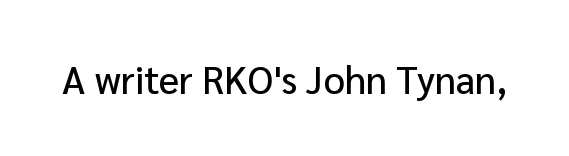
{"serif": "no", "italic": "no", "width": "normal", "stroke_contrast": "low", "x_height": "medium", "monospaced": "no", "underline": "no", "letter_spacing": "normal", "letter_spacing_em": 0.0, "glyph_px": 38}
